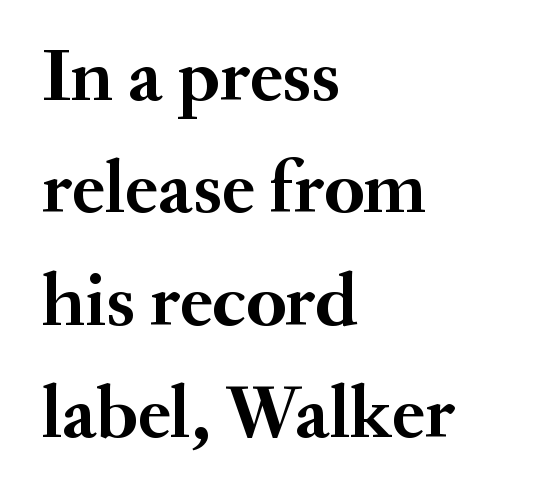
Q: Is the text bold? A: Yes.
Q: Is the text italic (slanted)? A: No, it is upright.
Q: Is the typeface a serif or a sans-serif typeface? A: Serif.
Q: Is the text underlined? A: No.
Q: How is the paragraph aligned? A: Left-aligned.
Q: Is the spacing between letters normal or unusually wide? A: Normal.
Q: Is the spacing between lines tight, normal or loose? A: Normal.
Q: Width (condensed, normal, or wide)? A: Normal.
Q: Stroke contrast? A: Medium.
Q: x-height? A: Small.
Q: Monospaced? A: No.
